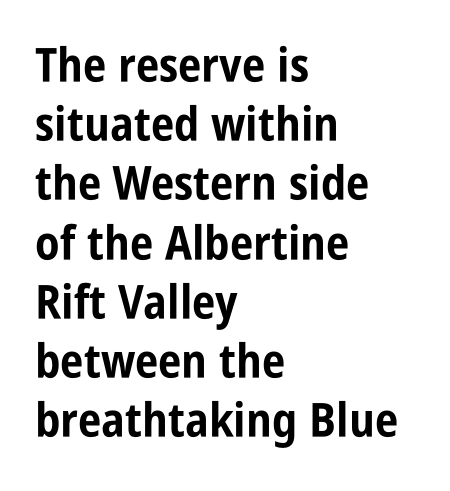
Underlining? Definitely not there. Stroke terminals: plain, sans-serif. How are the letters spaced? Ordinarily, with no added tracking. Ordinary non-slanted type is in use. Here the designer chose a conventional face with non-uniform glyph widths.
